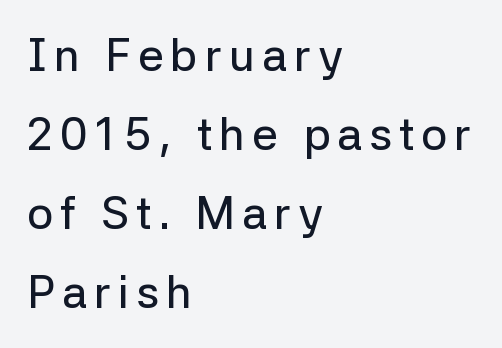
Q: Is the text italic (slanted)? A: No, it is upright.
Q: Is the typeface a serif or a sans-serif typeface? A: Sans-serif.
Q: Is the text underlined? A: No.
Q: How is the paragraph aligned? A: Left-aligned.
Q: Width (condensed, normal, or wide)? A: Normal.
Q: Stroke contrast? A: Low.
Q: x-height? A: Medium.
Q: Monospaced? A: No.
